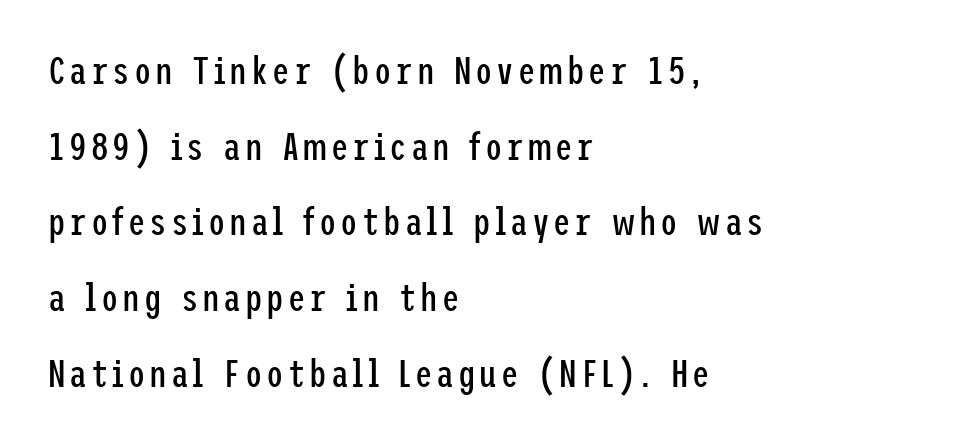
Classification — sans serif. The space between consecutive lines is lavish. This rendering uses left alignment, leaving the right contour irregular. Vertical stems look standard width or narrower in stroke.
